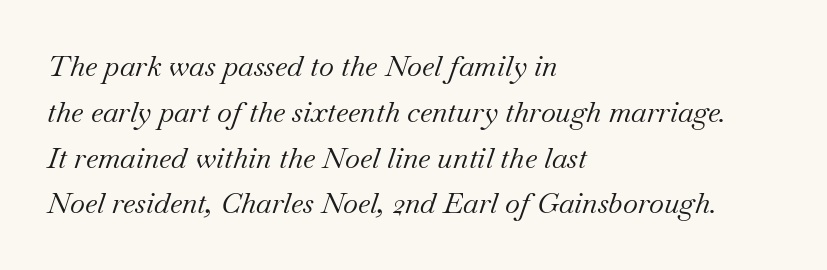
Q: Is the text bold? A: No.
Q: Is the text italic (slanted)? A: Yes, it leans right by about 18 degrees.
Q: Is the typeface a serif or a sans-serif typeface? A: Serif.
Q: Is the text underlined? A: No.
Q: How is the paragraph aligned? A: Left-aligned.
Q: Is the spacing between letters normal or unusually wide? A: Normal.
Q: Is the spacing between lines tight, normal or loose? A: Normal.
Q: Width (condensed, normal, or wide)? A: Normal.
Q: Stroke contrast? A: Medium.
Q: x-height? A: Small.
Q: Monospaced? A: No.
